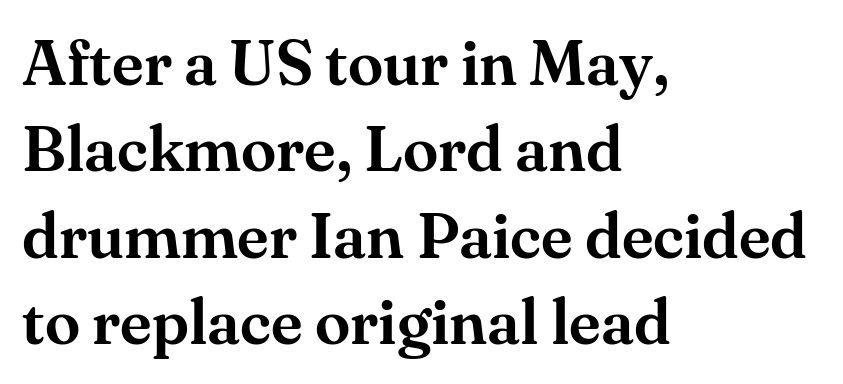
{"serif": "yes", "italic": "no", "width": "normal", "stroke_contrast": "medium", "x_height": "small", "monospaced": "no", "underline": "no", "align": "left", "line_spacing": "normal", "line_spacing_ratio": 1.35, "letter_spacing": "normal", "letter_spacing_em": 0.0, "glyph_px": 64}
